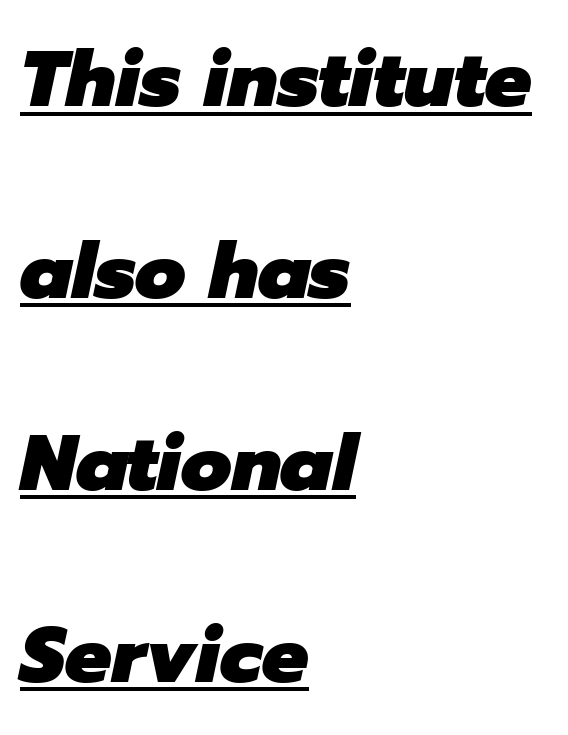
The letterforms sit shoulder to shoulder at normal distance. Summary of vertical rhythm: relaxed, with wide interline spacing. The letters advance in unequal steps, a hallmark of proportional type. Slant detected: the letters are inclined. Is there an underline? Yes — a line sits under the letters.
